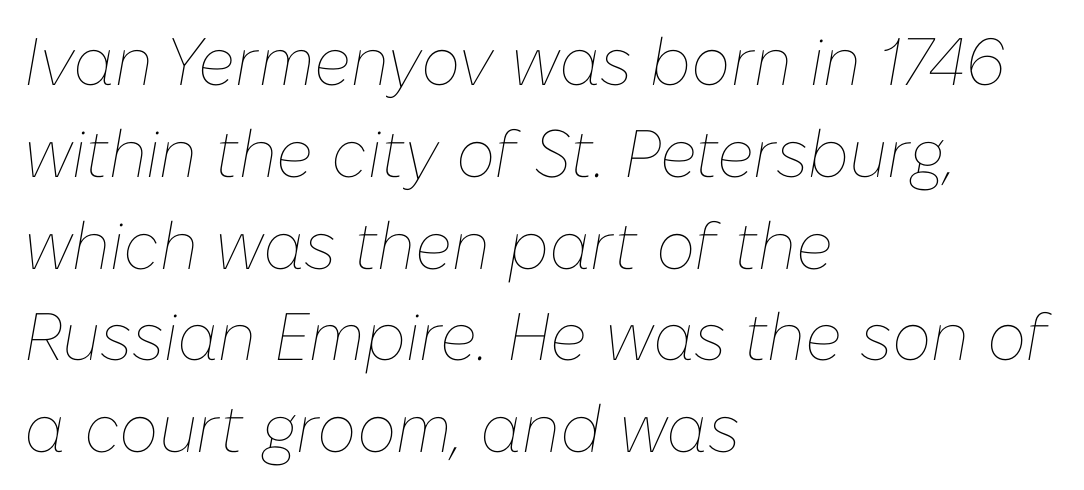
The image shows 67 px thin type, italic (leaning right); set left-aligned, normal line spacing (1.37x), normal letter spacing, not underlined; low stroke contrast and a medium x-height.
